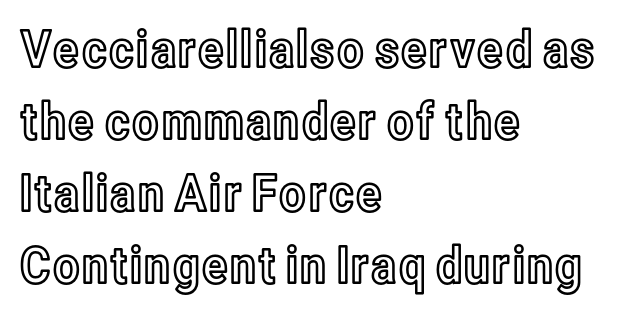
{"italic": "no", "width": "condensed", "x_height": "medium", "monospaced": "no", "underline": "no", "align": "left", "line_spacing": "normal", "line_spacing_ratio": 1.41, "letter_spacing": "normal", "letter_spacing_em": 0.0, "glyph_px": 51}
